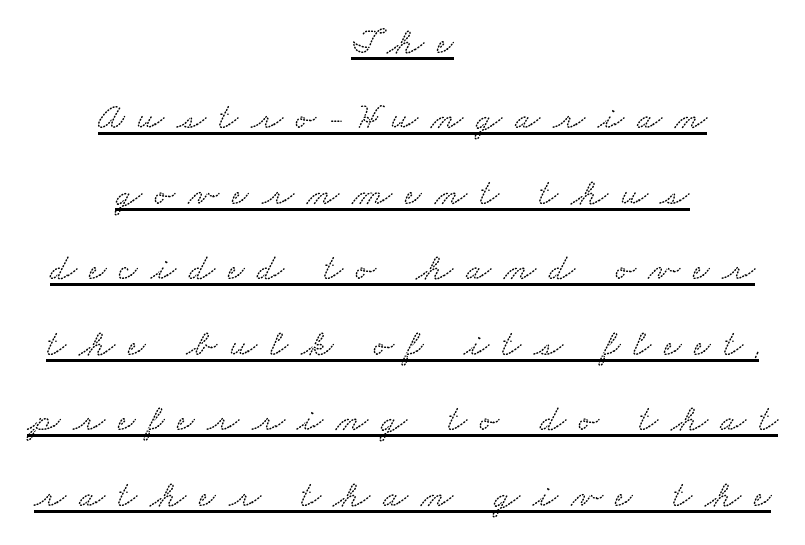
{"serif": "yes", "width": "wide", "stroke_contrast": "medium", "x_height": "small", "monospaced": "no", "underline": "yes", "align": "center", "line_spacing": "loose", "line_spacing_ratio": 2.04, "letter_spacing": "wide", "letter_spacing_em": 0.35, "glyph_px": 37}
